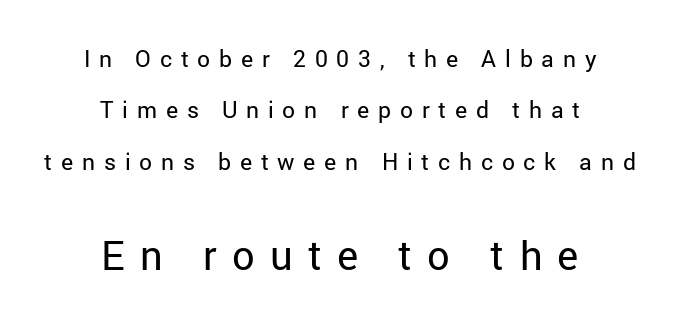
{"serif": "no", "italic": "no", "bold": "no", "weight": "regular", "width": "normal", "stroke_contrast": "low", "x_height": "medium", "monospaced": "no", "underline": "no", "align": "center", "line_spacing": "loose", "line_spacing_ratio": 2.23, "letter_spacing": "wide", "letter_spacing_em": 0.38, "larger_block": "second", "size_ratio": 1.74, "glyph_px": 40}
